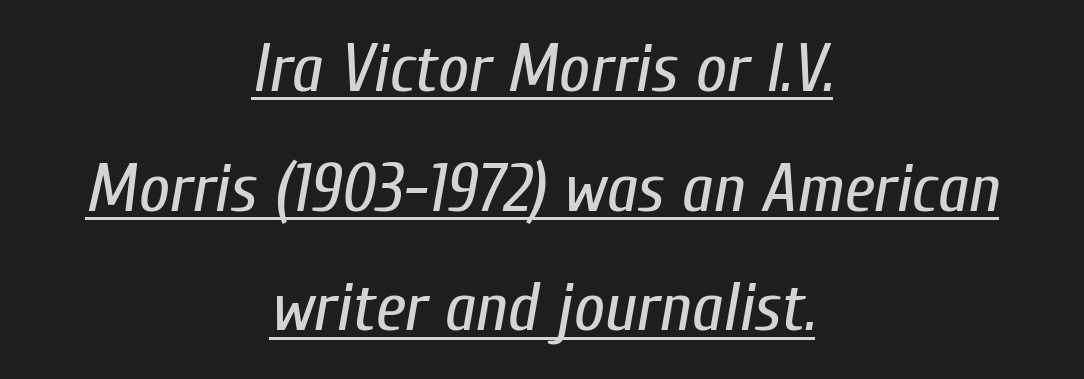
The image shows 68 px regular-weight, condensed type, italic (leaning right); set centered, line spacing 1.76x, normal letter spacing, underlined; low stroke contrast and a medium x-height.
